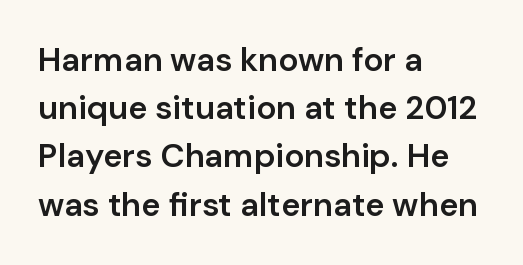
The image shows 33 px semibold sans-serif type, upright; set left-aligned, normal line spacing (1.46x), normal letter spacing, not underlined; low stroke contrast and a medium x-height.
